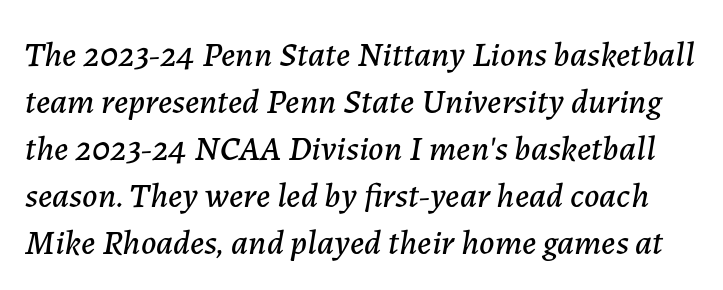
Q: Is the text italic (slanted)? A: Yes, it leans right by about 7 degrees.
Q: Is the text underlined? A: No.
Q: Is the spacing between letters normal or unusually wide? A: Normal.
Q: Is the spacing between lines tight, normal or loose? A: Normal.
Q: Width (condensed, normal, or wide)? A: Normal.
Q: Stroke contrast? A: Low.
Q: x-height? A: Medium.
Q: Monospaced? A: No.
